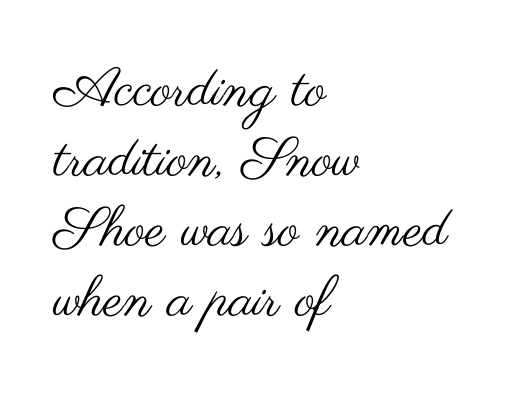
The image shows 55 px regular-weight, wide sans-serif type; set left-aligned, normal line spacing (1.27x), normal letter spacing, not underlined; medium stroke contrast and a small x-height.
